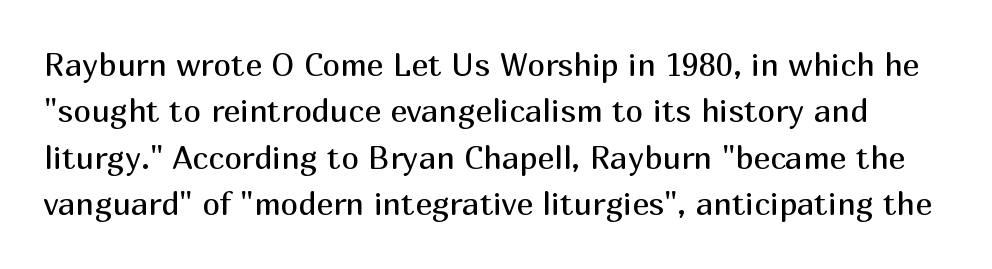
Compared with typical paragraphs, the rows here are spaced about the same. The gap between lines stays unmarked. What kind of face is this? One without serifs — a sans. The line texture is even and compact thanks to regular tracking.
